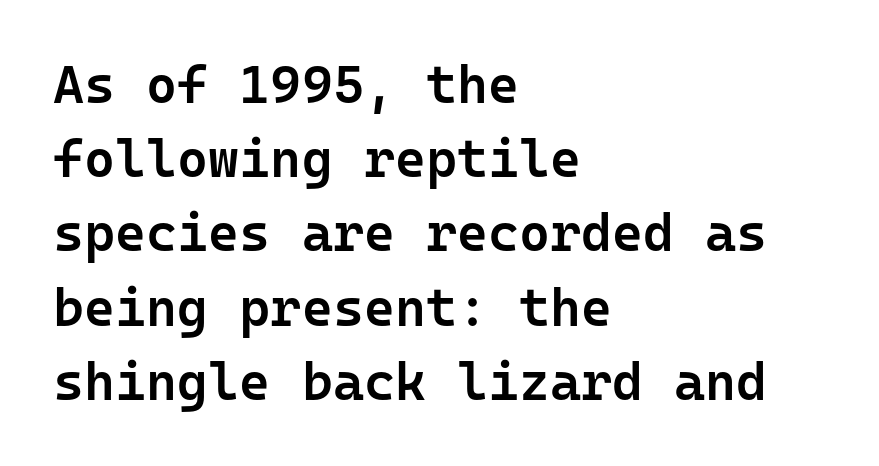
The image shows 53 px semibold sans-serif type, upright, monospaced; set left-aligned, normal line spacing (1.4x), normal letter spacing, not underlined; low stroke contrast and a medium x-height.
